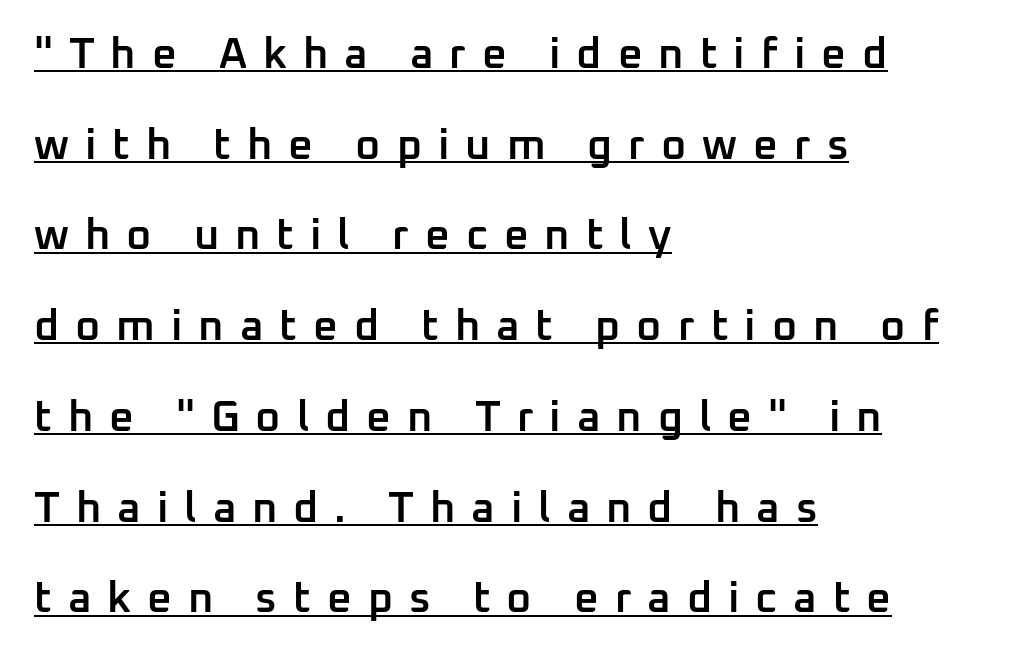
The image shows 43 px semibold sans-serif type, upright; set left-aligned, loose line spacing (2.11x), unusually wide letter spacing (+0.37 em), underlined; low stroke contrast and a medium x-height.
